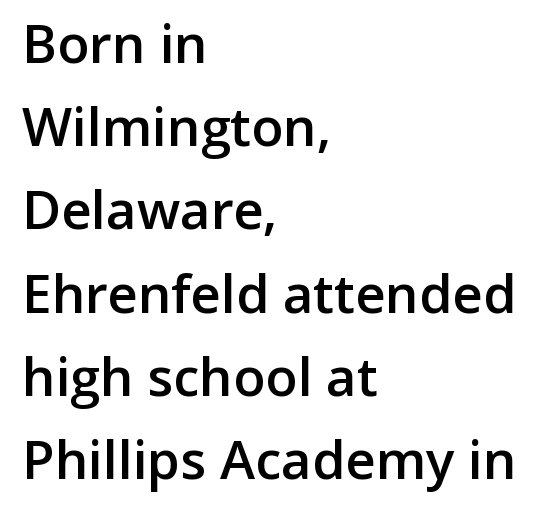
{"serif": "no", "italic": "no", "bold": "semi", "weight": "semibold", "width": "normal", "stroke_contrast": "low", "x_height": "medium", "monospaced": "no", "underline": "no", "align": "left", "line_spacing": "normal", "line_spacing_ratio": 1.57, "letter_spacing": "normal", "letter_spacing_em": 0.0, "glyph_px": 53}
